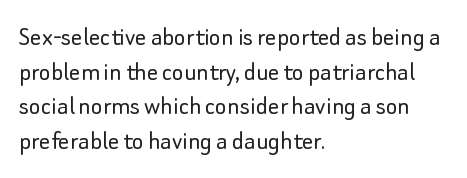
Q: Is the text bold? A: No.
Q: Is the text italic (slanted)? A: No, it is upright.
Q: Is the typeface a serif or a sans-serif typeface? A: Sans-serif.
Q: Is the text underlined? A: No.
Q: How is the paragraph aligned? A: Left-aligned.
Q: Is the spacing between letters normal or unusually wide? A: Normal.
Q: Width (condensed, normal, or wide)? A: Normal.
Q: Stroke contrast? A: Low.
Q: x-height? A: Small.
Q: Monospaced? A: No.
